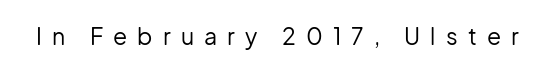
The image shows 23 px text type, upright; set unusually wide letter spacing (+0.44 em), not underlined.
